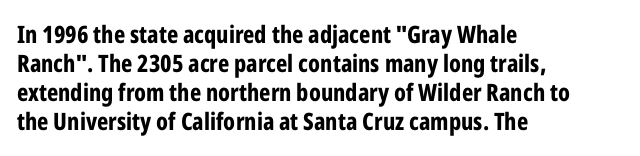
The image shows 24 px bold type, upright; set left-aligned, line spacing 1.21x, normal letter spacing, not underlined.
